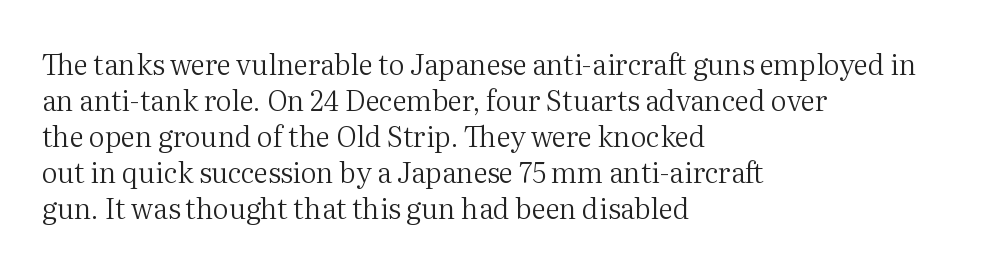
The specimen omits any rule beneath the text block's lines. A normal amount of white space separates one row of letters from the next. A quiet, ordinary-to-light weight characterises the typeface. Posture: vertical. Notice how the passage keeps a crisp vertical edge on the left only. Spacing verdict: proportional, widths tailored to each character.
